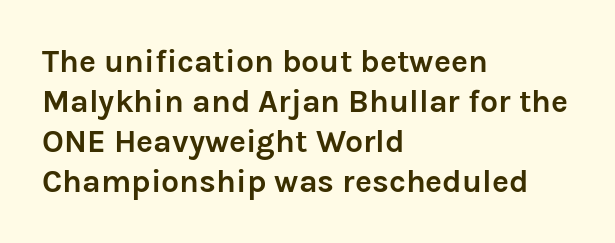
Bold? Absolutely — the strokes are thick and heavy. A typesetter would call this leading conventional body-copy spacing. Posture: vertical. A typesetter would call this proportional, since set widths differ per character. If you drew a ruler down the left edge, every line would touch it. Letters rest on an invisible, unmarked baseline.
